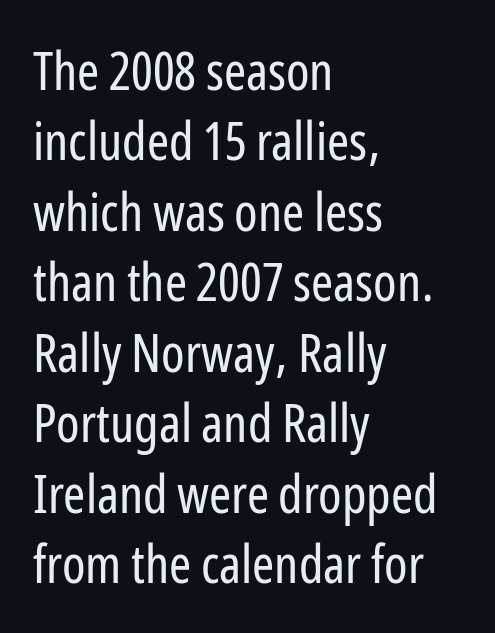
Q: Is the text bold? A: No.
Q: Is the text italic (slanted)? A: No, it is upright.
Q: Is the typeface a serif or a sans-serif typeface? A: Sans-serif.
Q: Is the text underlined? A: No.
Q: How is the paragraph aligned? A: Left-aligned.
Q: Is the spacing between letters normal or unusually wide? A: Normal.
Q: Is the spacing between lines tight, normal or loose? A: Normal.
Q: Width (condensed, normal, or wide)? A: Condensed.
Q: Stroke contrast? A: Low.
Q: x-height? A: Medium.
Q: Monospaced? A: No.
